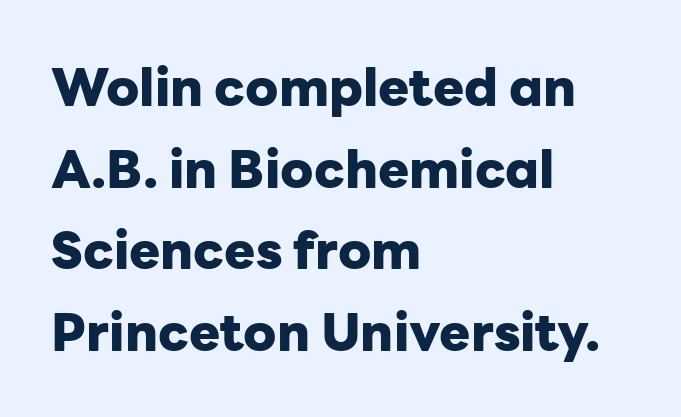
{"serif": "no", "italic": "no", "bold": "yes", "weight": "heavy", "width": "normal", "stroke_contrast": "low", "x_height": "medium", "monospaced": "no", "underline": "no", "align": "left", "line_spacing": "normal", "line_spacing_ratio": 1.57, "letter_spacing": "normal", "letter_spacing_em": 0.0, "glyph_px": 52}
